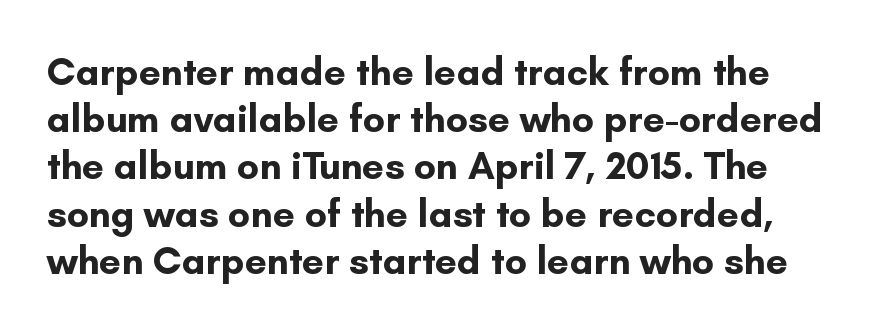
The image shows 39 px bold sans-serif type, upright; set line spacing 1.21x, normal letter spacing, not underlined; low stroke contrast and a small x-height.
